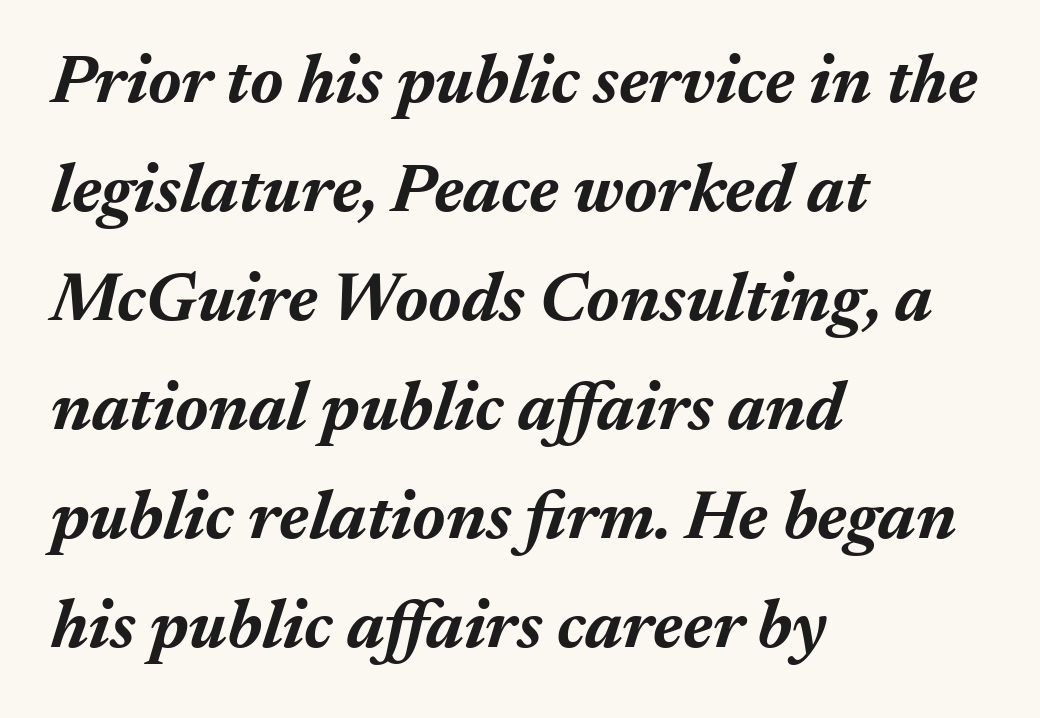
The image shows 69 px bold type, italic (leaning right); set left-aligned, normal line spacing (1.58x), normal letter spacing, not underlined; medium stroke contrast and a medium x-height.
